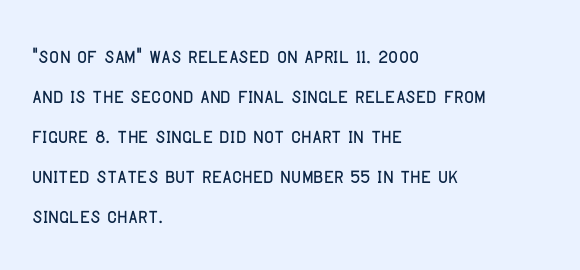
{"italic": "no", "underline": "no", "align": "left", "line_spacing": "normal", "line_spacing_ratio": 1.48, "letter_spacing": "normal", "letter_spacing_em": 0.0, "glyph_px": 27}
